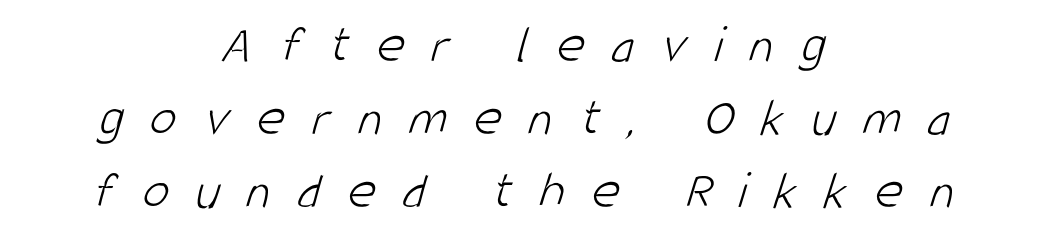
Q: Is the text bold? A: No.
Q: Is the typeface a serif or a sans-serif typeface? A: Sans-serif.
Q: Is the text underlined? A: No.
Q: How is the paragraph aligned? A: Centered.
Q: Is the spacing between letters normal or unusually wide? A: Unusually wide.
Q: Is the spacing between lines tight, normal or loose? A: Normal.
Q: Width (condensed, normal, or wide)? A: Condensed.
Q: Stroke contrast? A: Low.
Q: x-height? A: Large.
Q: Monospaced? A: No.
